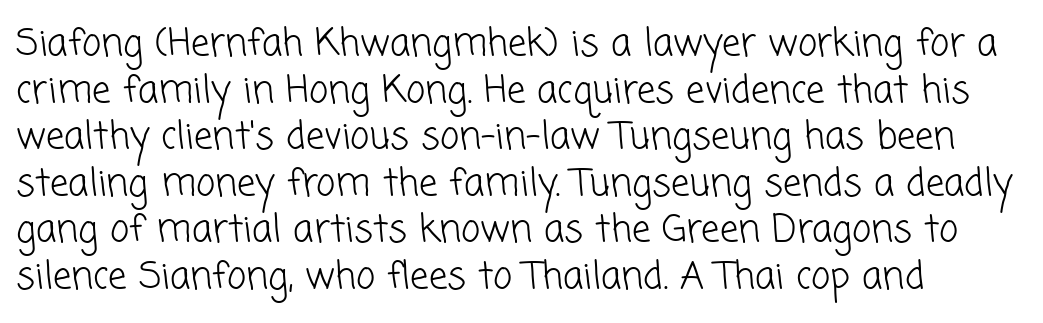
Q: Is the text bold? A: No.
Q: Is the typeface a serif or a sans-serif typeface? A: Sans-serif.
Q: Is the text underlined? A: No.
Q: How is the paragraph aligned? A: Left-aligned.
Q: Is the spacing between letters normal or unusually wide? A: Normal.
Q: Is the spacing between lines tight, normal or loose? A: Normal.
Q: Width (condensed, normal, or wide)? A: Normal.
Q: Stroke contrast? A: Low.
Q: x-height? A: Medium.
Q: Monospaced? A: No.
